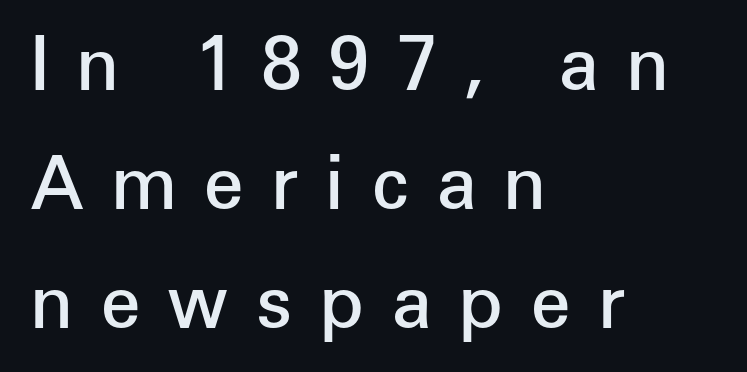
The strokes are fattened partway — semibold, not bold. Each new line begins a customary step beneath the previous one. Tracking value appears strongly positive — letters spread wide. Descenders hang freely into open space. Check where the strokes stop: nothing finishes them off — pure sans.
